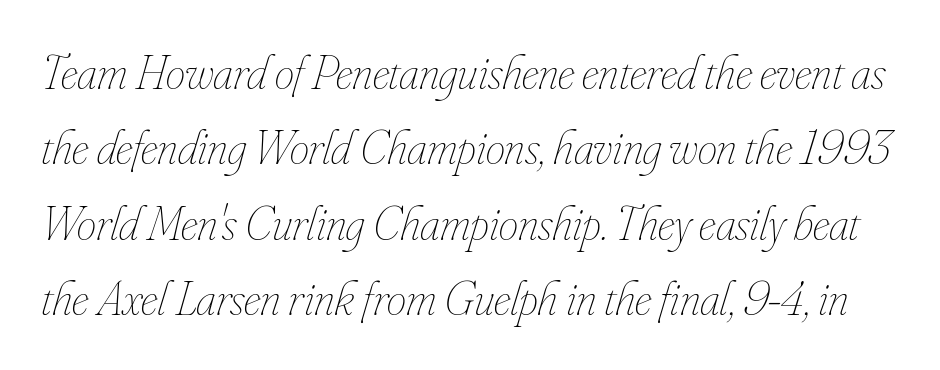
Q: Is the text bold? A: No.
Q: Is the text italic (slanted)? A: Yes, it leans right by about 16 degrees.
Q: Is the text underlined? A: No.
Q: Is the spacing between letters normal or unusually wide? A: Normal.
Q: Is the spacing between lines tight, normal or loose? A: Normal.
Q: Width (condensed, normal, or wide)? A: Condensed.
Q: Stroke contrast? A: Low.
Q: x-height? A: Small.
Q: Monospaced? A: No.
